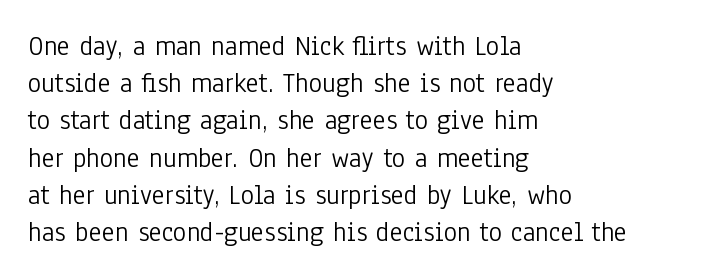
Q: Is the text bold? A: No.
Q: Is the text italic (slanted)? A: No, it is upright.
Q: Is the typeface a serif or a sans-serif typeface? A: Sans-serif.
Q: Is the text underlined? A: No.
Q: How is the paragraph aligned? A: Left-aligned.
Q: Is the spacing between letters normal or unusually wide? A: Normal.
Q: Is the spacing between lines tight, normal or loose? A: Normal.
Q: Width (condensed, normal, or wide)? A: Condensed.
Q: Stroke contrast? A: Low.
Q: x-height? A: Medium.
Q: Monospaced? A: No.
